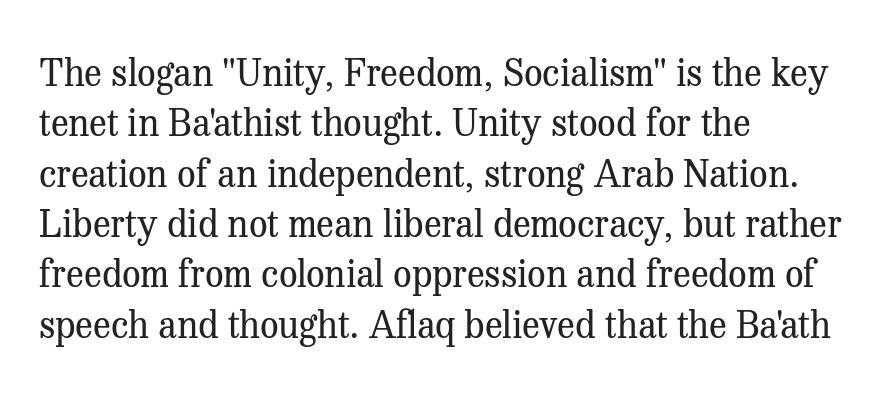
The string is rendered with underlining switched off. Do the characters align in a grid? No, the font is proportional. What stands out about the letter spacing? Nothing — it is the standard amount. The lettering stays uniformly vertical, giving the passage a roman look. Each line starts at the same left margin while the right side varies.
